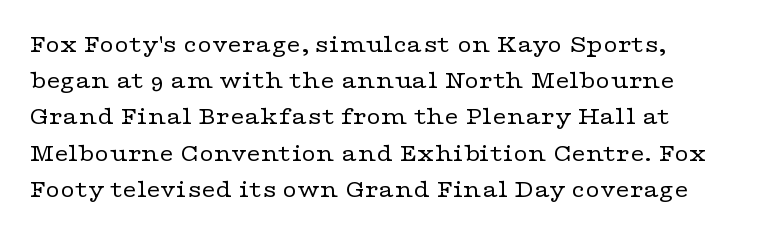
The cut favours lightness, reaching ordinary text weight at its darkest. Left-aligned paragraph, ragged on the right. There is no visible air inserted between adjacent glyphs. Has an underline been added? It has not. Upright lettering throughout. Leading matches the norm, producing a regular column.
